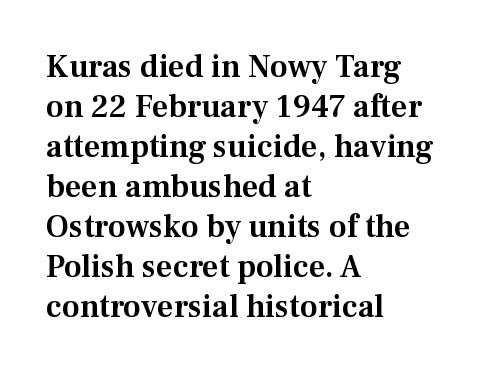
Q: Is the text italic (slanted)? A: No, it is upright.
Q: Is the typeface a serif or a sans-serif typeface? A: Serif.
Q: Is the text underlined? A: No.
Q: How is the paragraph aligned? A: Left-aligned.
Q: Is the spacing between letters normal or unusually wide? A: Normal.
Q: Is the spacing between lines tight, normal or loose? A: Normal.
Q: Width (condensed, normal, or wide)? A: Normal.
Q: Stroke contrast? A: Medium.
Q: x-height? A: Medium.
Q: Monospaced? A: No.
